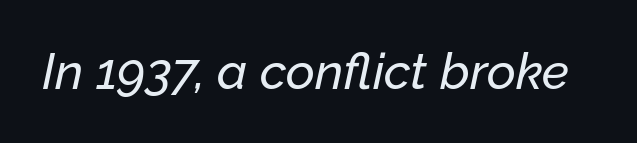
{"italic": "yes", "lean": "right", "slant_degrees": 12, "width": "normal", "stroke_contrast": "low", "x_height": "medium", "monospaced": "no", "underline": "no", "letter_spacing": "normal", "letter_spacing_em": 0.0, "glyph_px": 50}
